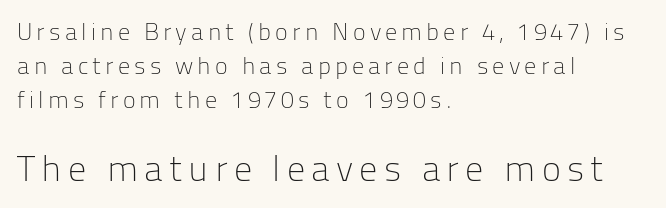
Do the letters lean? They stand straight. Weight: in the light-to-regular range. The rendering anchors every line to the left-hand side. Honestly, there is no underline to notice here at all.
